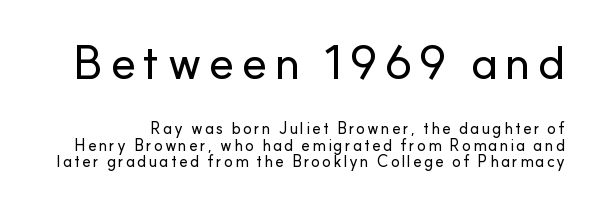
{"serif": "no", "italic": "no", "width": "normal", "stroke_contrast": "low", "x_height": "small", "monospaced": "no", "underline": "no", "line_spacing": "tight", "line_spacing_ratio": 1.02, "larger_block": "first", "size_ratio": 3.0, "glyph_px": 48}
